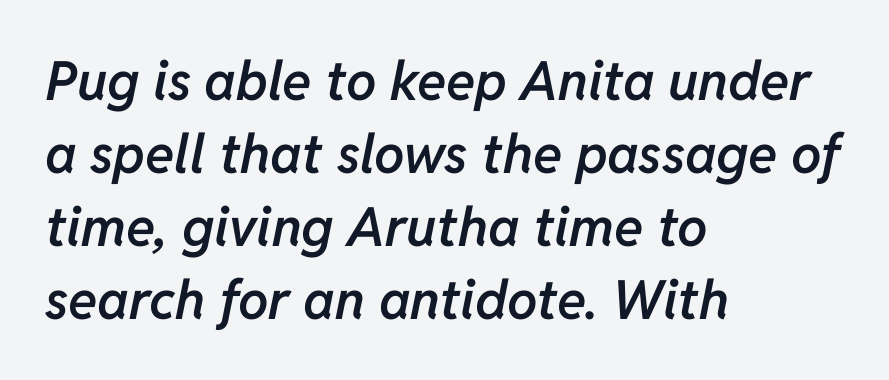
The image shows 54 px semibold type, italic (leaning right); set left-aligned, normal line spacing (1.35x), normal letter spacing, not underlined; low stroke contrast and a medium x-height.
